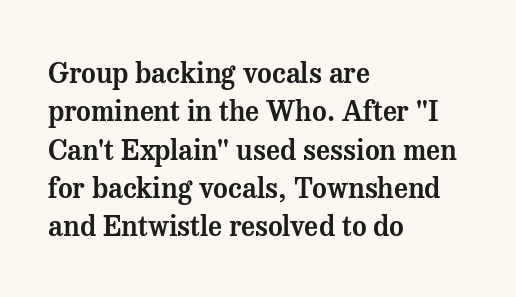
The image shows 28 px serif type, upright; set left-aligned, normal line spacing (1.37x), normal letter spacing, not underlined; medium stroke contrast and a medium x-height.
